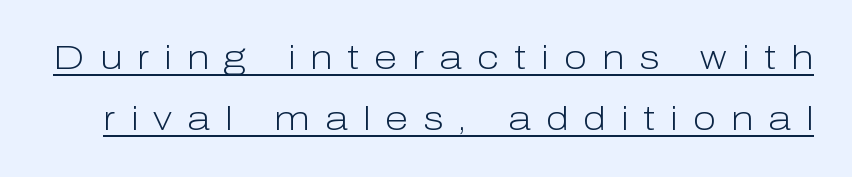
Tracking value appears strongly positive — letters spread wide. Each letter keeps its own natural width here, so spacing adapts to shape. Summary of weight: not heavy and not bold. Does the type have serifs? No, each stem ends abruptly. Glance below the letters and you will spot a drawn line. Characters remain perfectly vertical along every line.
